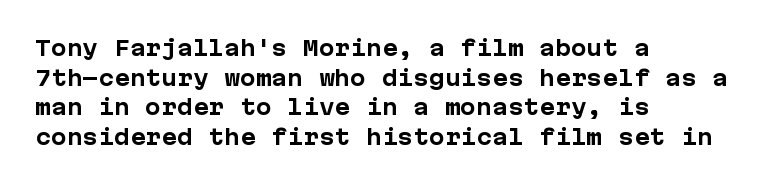
The vertical gap from one line to the next is medium. Beneath every word, the page is bare. Nothing unusual about the tracking: characters are spaced as the font intends. Its strokes are broad and dark, the hallmark of bold type. This sample uses an upright cut, with every glyph sitting square on the baseline. If you drew a ruler down the left edge, every line would touch it.
